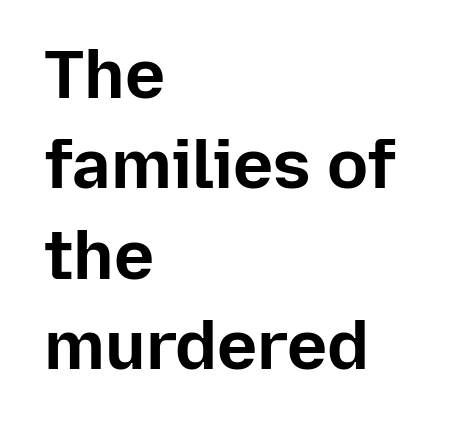
{"serif": "no", "italic": "no", "bold": "yes", "weight": "bold", "width": "normal", "stroke_contrast": "low", "x_height": "medium", "monospaced": "no", "underline": "no", "align": "left", "line_spacing": "normal", "line_spacing_ratio": 1.33, "letter_spacing": "normal", "letter_spacing_em": 0.0, "glyph_px": 68}
